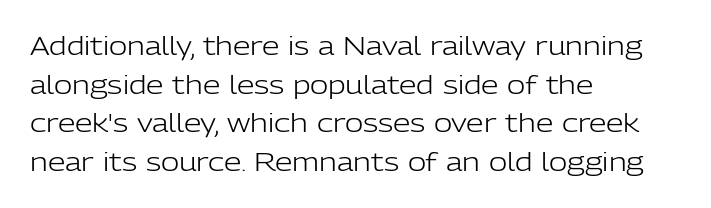
{"italic": "no", "bold": "no", "underline": "no", "align": "left", "line_spacing": "normal", "line_spacing_ratio": 1.55, "letter_spacing": "normal", "letter_spacing_em": 0.0, "glyph_px": 25}
